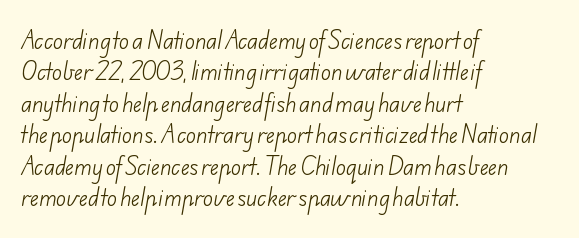
The image shows 21 px text type; set left-aligned, normal line spacing (1.5x), normal letter spacing, not underlined.
